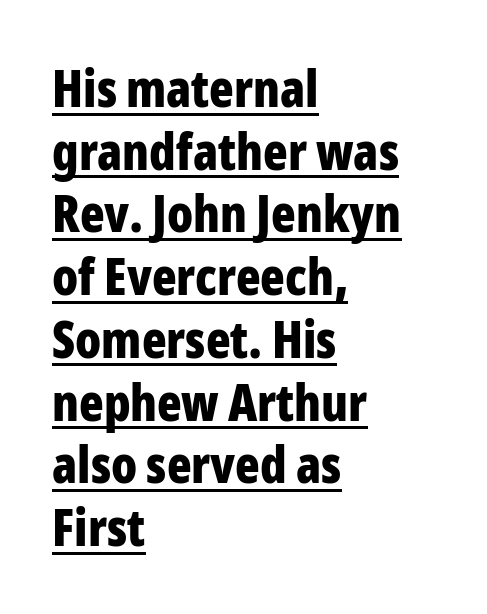
{"serif": "no", "italic": "no", "bold": "yes", "weight": "bold", "width": "condensed", "stroke_contrast": "low", "x_height": "medium", "monospaced": "no", "underline": "yes", "align": "left", "line_spacing_ratio": 1.23, "letter_spacing": "normal", "letter_spacing_em": 0.0, "glyph_px": 51}
